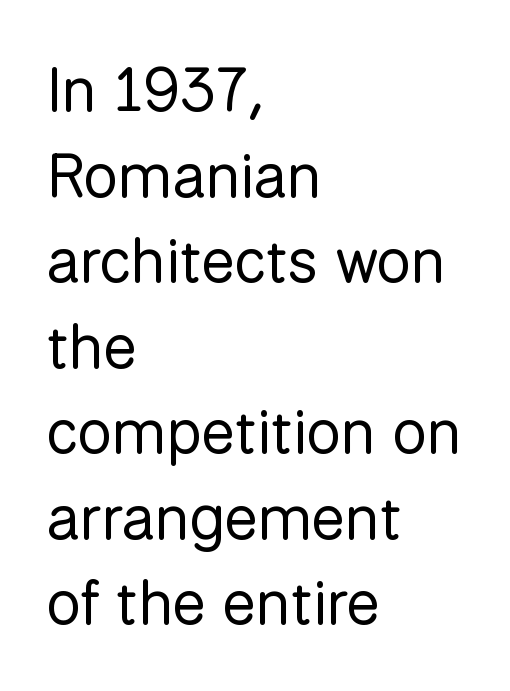
The image shows 62 px regular-weight sans-serif type, upright; set left-aligned, normal line spacing (1.38x), normal letter spacing, not underlined; low stroke contrast and a medium x-height.
